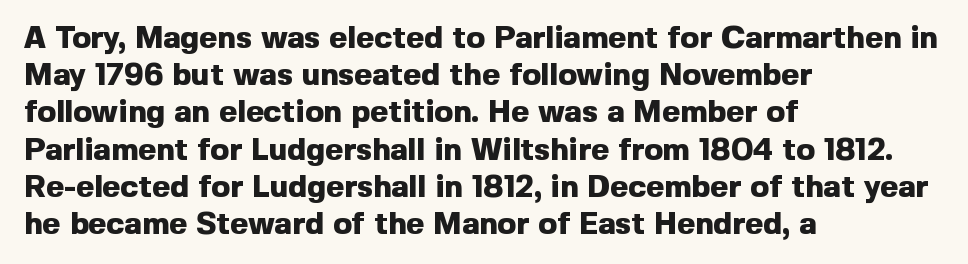
The image shows 31 px heavy sans-serif type, upright; set left-aligned, line spacing 1.2x, normal letter spacing, not underlined; a medium x-height.
